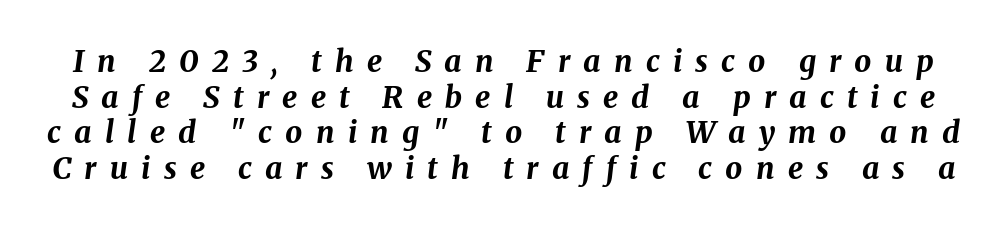
The image shows 30 px bold type, italic (leaning right); set line spacing 1.19x, unusually wide letter spacing (+0.44 em), not underlined; medium stroke contrast and a medium x-height.
